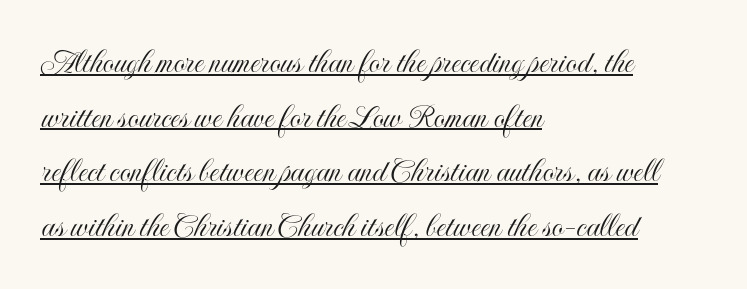
{"width": "condensed", "x_height": "small", "monospaced": "no", "underline": "yes", "align": "left", "line_spacing": "normal", "line_spacing_ratio": 1.52, "letter_spacing": "normal", "letter_spacing_em": 0.0, "glyph_px": 36}
